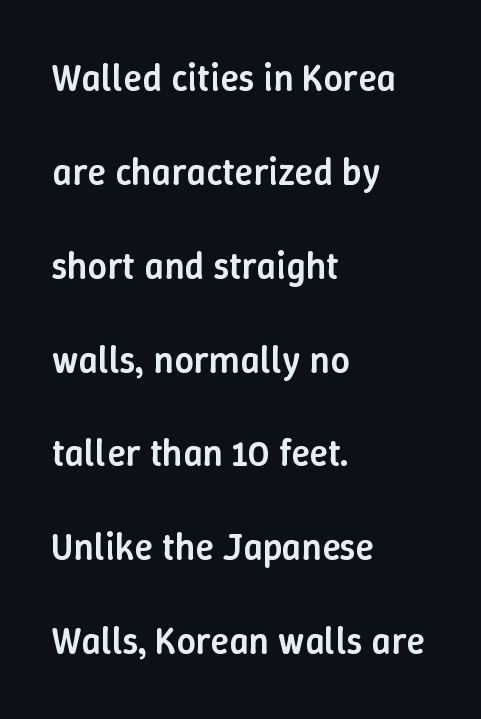
{"italic": "no", "bold": "semi", "weight": "semibold", "width": "normal", "stroke_contrast": "low", "x_height": "medium", "monospaced": "no", "underline": "no", "align": "left", "line_spacing": "loose", "line_spacing_ratio": 2.47, "letter_spacing": "normal", "letter_spacing_em": 0.0, "glyph_px": 38}
